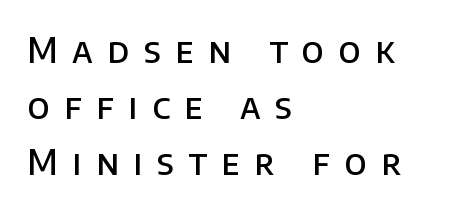
The letters advance in unequal steps, a hallmark of proportional type. The sample has been set in demibold, a notch under bold. Bare-footed words on every line. The type is letterspaced generously, with wide tracking.
